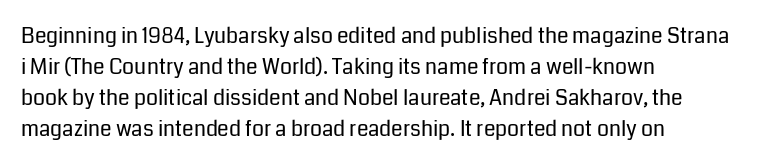
The image shows 21 px text type, upright; set left-aligned, normal line spacing (1.47x), normal letter spacing, not underlined.
